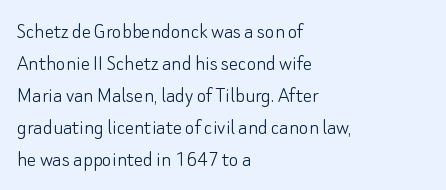
{"italic": "no", "bold": "no", "underline": "no", "align": "left", "line_spacing": "normal", "line_spacing_ratio": 1.39, "letter_spacing": "normal", "letter_spacing_em": 0.0, "glyph_px": 23}
